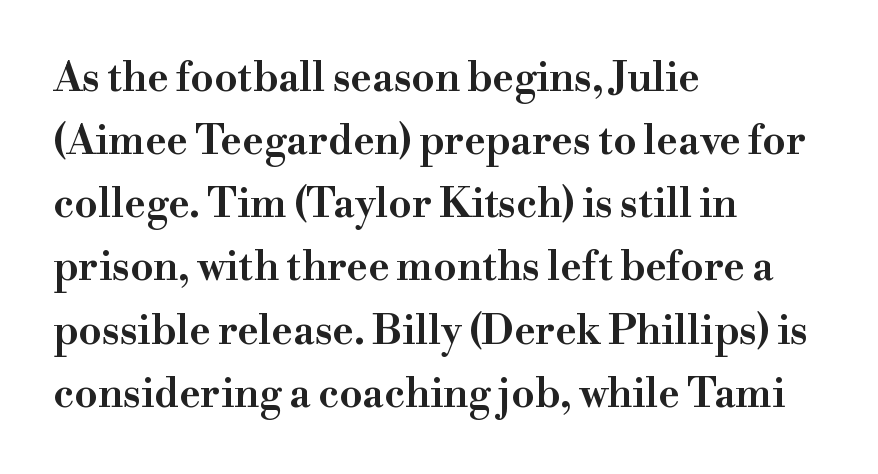
Each letter's strokes conclude with small projecting serifs. The rows are spaced the way most documents space them. All the whitespace from short lines collects on the right. The passage shown is typed in a proportional face where columns would drift. Standard letterfit; no display-style spreading of the glyphs. Rendered with straight, roman letterforms.
